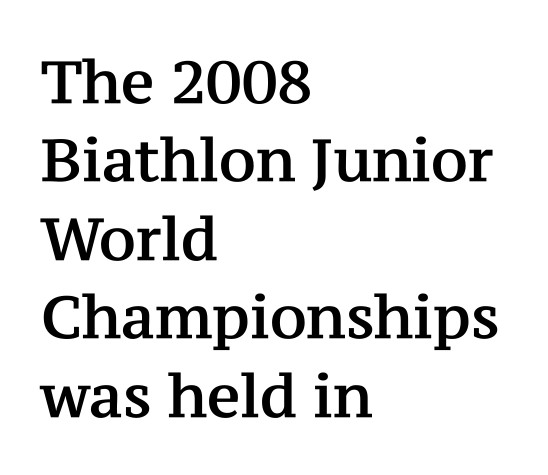
Underline: absent. These lines keep a tight, regular rhythm from letter to letter. A student would call this left alignment; a typographer would say flush left, rag right. Proportional: the letters do not fall into vertical columns. The typeface chosen for these lines features serifs.
